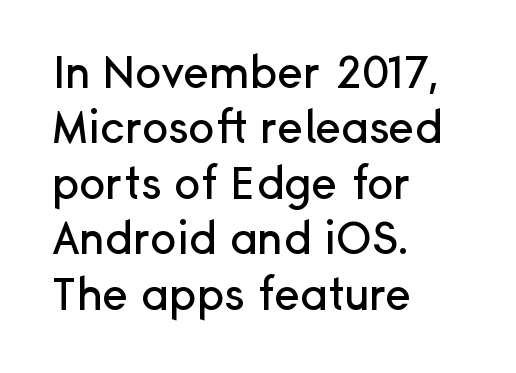
If you drew a line through each stem, it would be perfectly vertical. You can tell from the bare stems that sans-serif type was used. The rendering uses natural spacing where letterforms have individual widths. Caption: standard tracking, unaltered. Short and long lines alike share a common starting point at left. Quick note: underline off.
